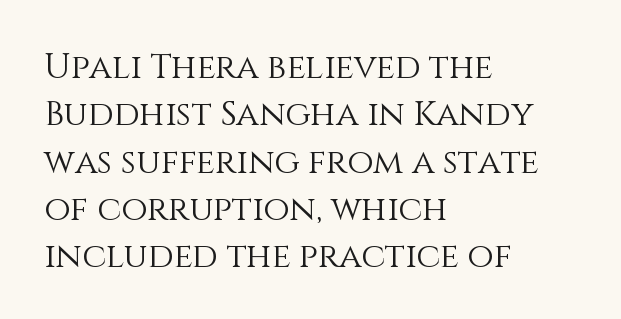
The image shows 34 px light type, upright; set left-aligned, normal line spacing (1.39x), normal letter spacing, not underlined; medium stroke contrast and a large x-height.
